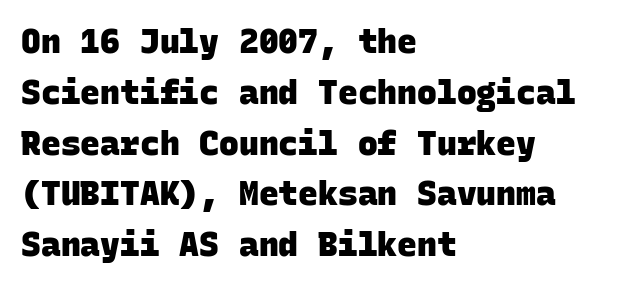
{"serif": "no", "bold": "yes", "weight": "heavy", "width": "normal", "stroke_contrast": "low", "x_height": "large", "monospaced": "yes", "underline": "no", "align": "left", "line_spacing": "normal", "line_spacing_ratio": 1.54, "letter_spacing": "normal", "letter_spacing_em": 0.0, "glyph_px": 33}
